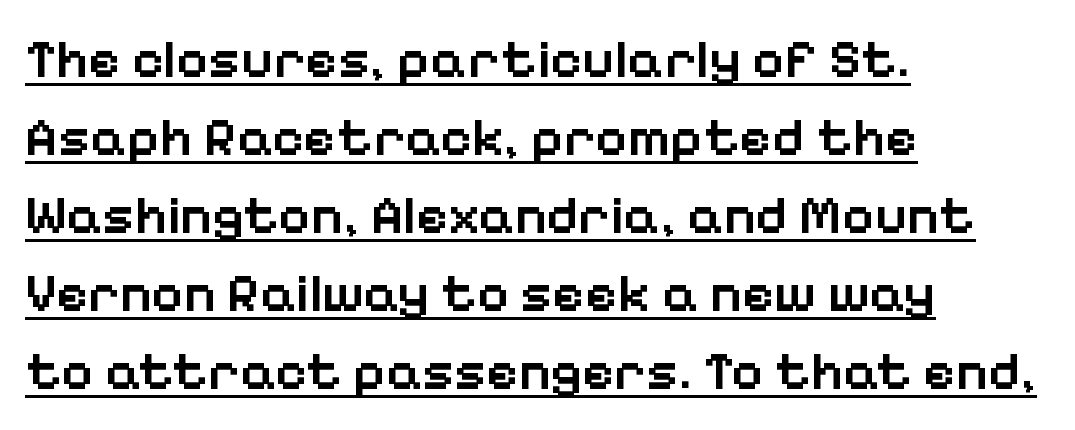
Check the space under the baseline: a stroke is drawn there. Posture: vertical. The face used here is a semibold: visibly heavier than regular, lighter than bold. Students, observe: this is what conventionally led text looks like. Alignment: flush left.
